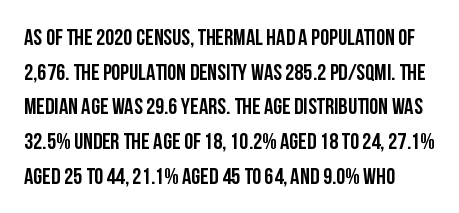
{"italic": "no", "underline": "no", "line_spacing": "normal", "line_spacing_ratio": 1.51, "letter_spacing": "normal", "letter_spacing_em": 0.0, "glyph_px": 23}
